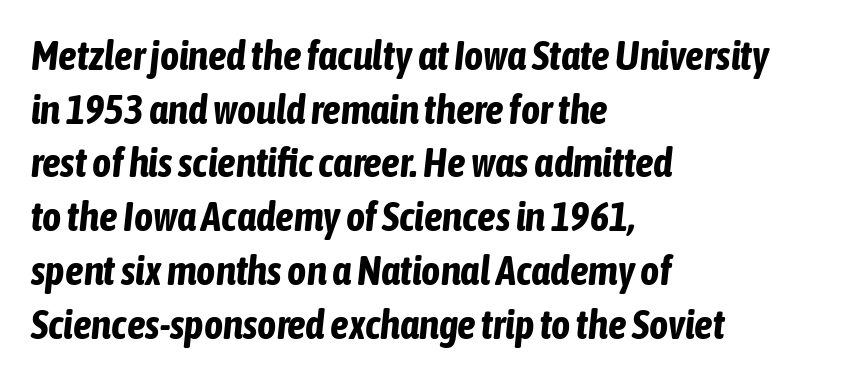
The specimen omits any rule beneath the text block's lines. The rows are spaced the way most documents space them. The line texture is even and compact thanks to regular tracking. The rendering applies a slant to the glyphs. Note the varied advance widths — an 'i' is clearly narrower than an 'm'.
